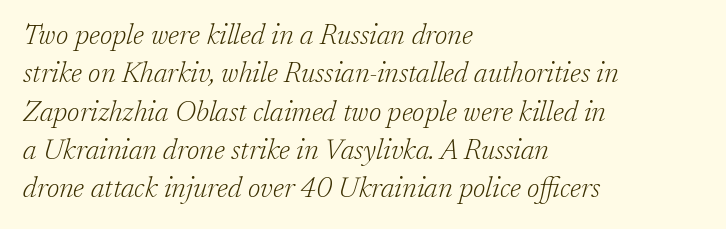
Q: Is the text bold? A: No.
Q: Is the text italic (slanted)? A: Yes, it leans right by about 17 degrees.
Q: Is the typeface a serif or a sans-serif typeface? A: Serif.
Q: Is the text underlined? A: No.
Q: How is the paragraph aligned? A: Left-aligned.
Q: Is the spacing between letters normal or unusually wide? A: Normal.
Q: Is the spacing between lines tight, normal or loose? A: Normal.
Q: Width (condensed, normal, or wide)? A: Normal.
Q: Stroke contrast? A: Low.
Q: x-height? A: Medium.
Q: Monospaced? A: No.
